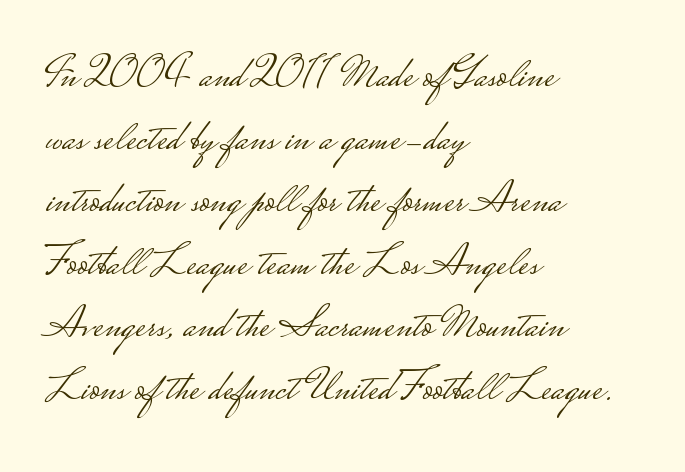
The image shows 45 px light, wide sans-serif type; set left-aligned, normal line spacing (1.39x), normal letter spacing, not underlined; low stroke contrast.
